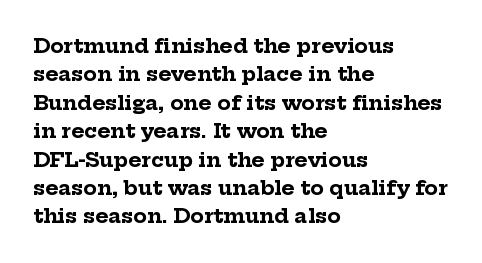
Q: Is the text bold? A: Yes.
Q: Is the text italic (slanted)? A: No, it is upright.
Q: Is the text underlined? A: No.
Q: How is the paragraph aligned? A: Left-aligned.
Q: Is the spacing between letters normal or unusually wide? A: Normal.
Q: Is the spacing between lines tight, normal or loose? A: Normal.
